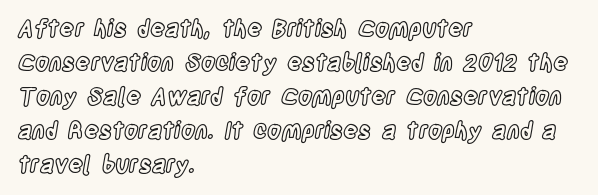
Q: Is the text italic (slanted)? A: Yes.
Q: Is the text underlined? A: No.
Q: How is the paragraph aligned? A: Left-aligned.
Q: Is the spacing between letters normal or unusually wide? A: Normal.
Q: Is the spacing between lines tight, normal or loose? A: Normal.
